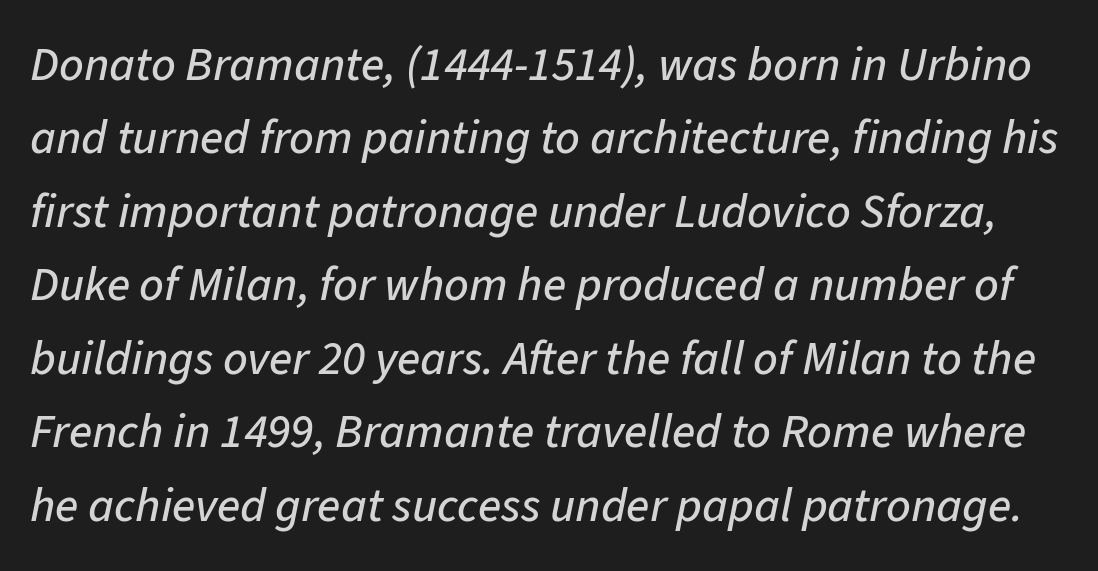
A typesetter would call this zero additional tracking. Vertical spacing — default. Every character sits at an angle, as italics do. Varying glyph widths throughout — classic text-font behaviour.
